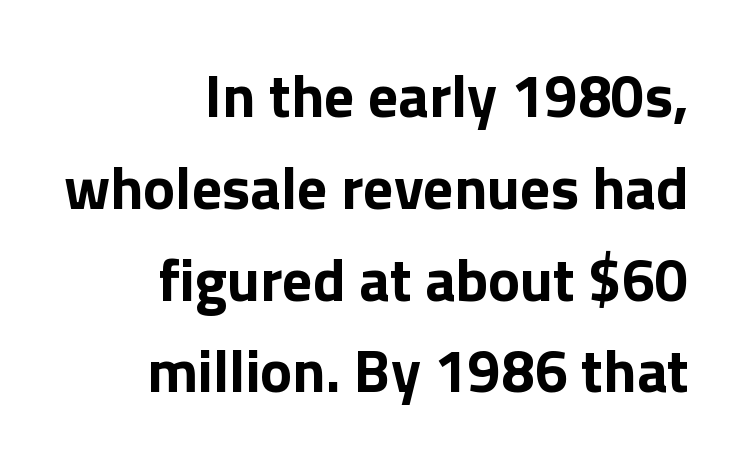
Q: Is the text bold? A: Yes.
Q: Is the text italic (slanted)? A: No, it is upright.
Q: Is the typeface a serif or a sans-serif typeface? A: Sans-serif.
Q: Is the text underlined? A: No.
Q: How is the paragraph aligned? A: Right-aligned.
Q: Is the spacing between letters normal or unusually wide? A: Normal.
Q: Is the spacing between lines tight, normal or loose? A: Normal.
Q: Width (condensed, normal, or wide)? A: Normal.
Q: x-height? A: Medium.
Q: Monospaced? A: No.
